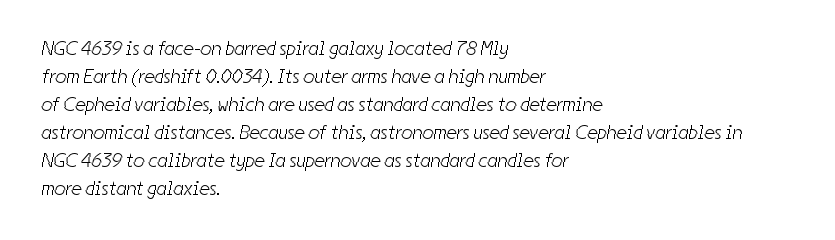
Q: Is the text bold? A: No.
Q: Is the text underlined? A: No.
Q: How is the paragraph aligned? A: Left-aligned.
Q: Is the spacing between letters normal or unusually wide? A: Normal.
Q: Is the spacing between lines tight, normal or loose? A: Normal.
